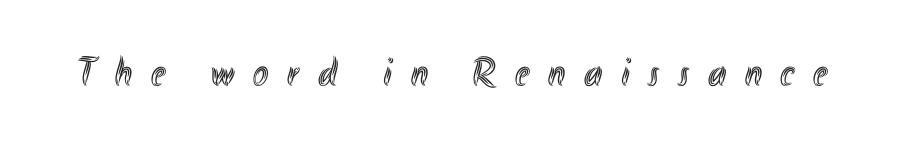
Q: Is the text italic (slanted)? A: Yes.
Q: Is the text underlined? A: No.
Q: Is the spacing between letters normal or unusually wide? A: Unusually wide.
Q: Width (condensed, normal, or wide)? A: Condensed.
Q: x-height? A: Small.
Q: Monospaced? A: No.
